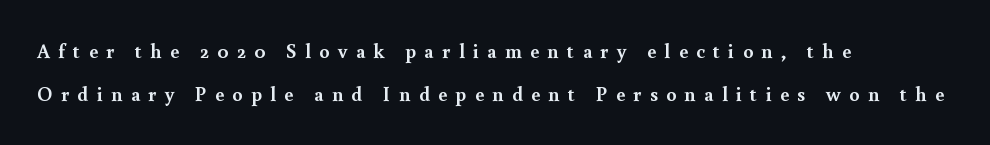
The image shows 20 px bold type, upright; set left-aligned, loose line spacing (2.17x), unusually wide letter spacing (+0.42 em), not underlined.
